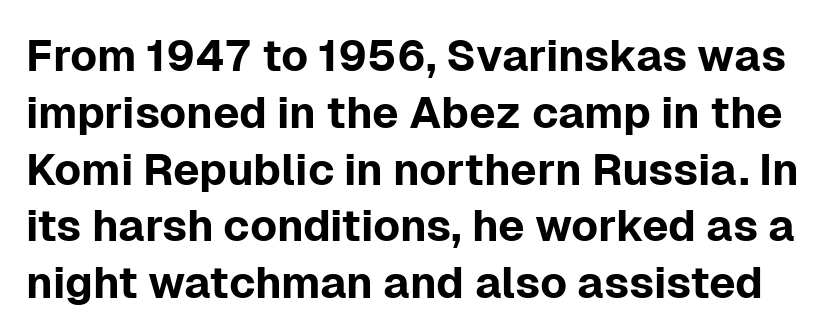
What kind of face is this? One without serifs — a sans. Spacing between characters is what you'd get straight out of the box. If you drew a line through each stem, it would be perfectly vertical. The block of text has a typical density, with ordinary space between rows. Proportional: the letters do not fall into vertical columns.
